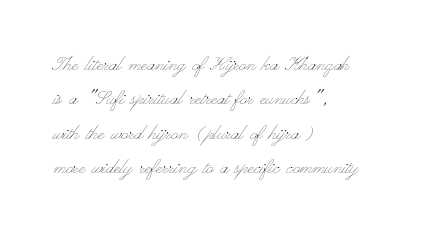
The image shows 23 px text type; set left-aligned, normal line spacing (1.5x), normal letter spacing, not underlined.
